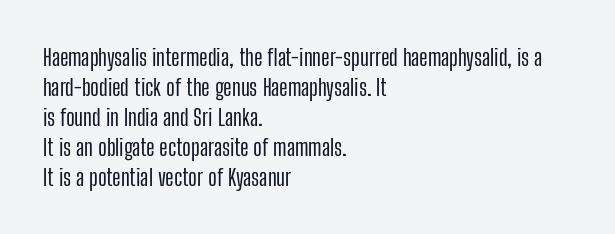
The image shows 23 px text type, upright; set left-aligned, normal line spacing (1.3x), normal letter spacing, not underlined.
